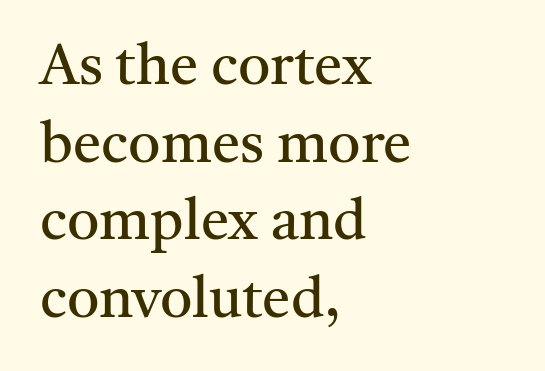
{"serif": "yes", "italic": "no", "bold": "no", "weight": "regular", "width": "normal", "stroke_contrast": "medium", "x_height": "medium", "monospaced": "no", "underline": "no", "align": "left", "line_spacing": "normal", "line_spacing_ratio": 1.36, "letter_spacing": "normal", "letter_spacing_em": 0.0, "glyph_px": 57}
